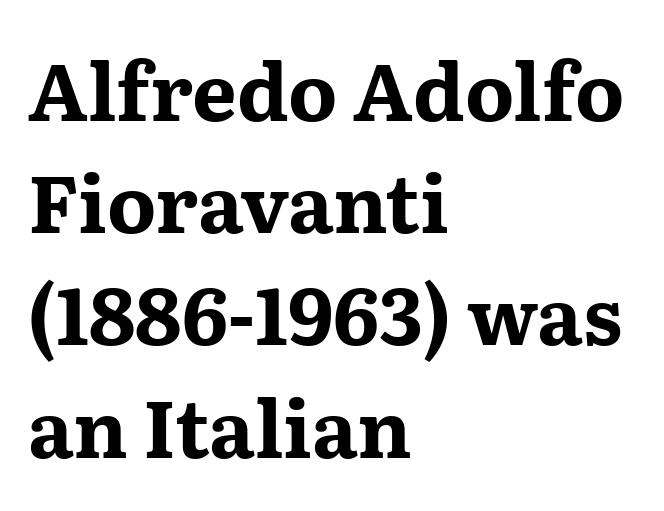
Q: Is the text bold? A: Yes.
Q: Is the text italic (slanted)? A: No, it is upright.
Q: Is the typeface a serif or a sans-serif typeface? A: Serif.
Q: Is the text underlined? A: No.
Q: How is the paragraph aligned? A: Left-aligned.
Q: Is the spacing between letters normal or unusually wide? A: Normal.
Q: Is the spacing between lines tight, normal or loose? A: Normal.
Q: Width (condensed, normal, or wide)? A: Wide.
Q: Stroke contrast? A: Medium.
Q: x-height? A: Medium.
Q: Monospaced? A: No.
